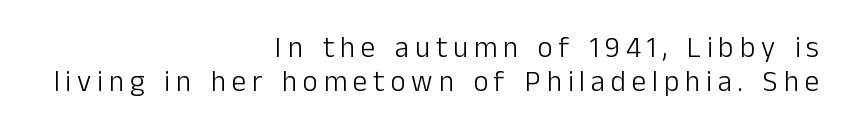
Q: Is the text bold? A: No.
Q: Is the text italic (slanted)? A: No, it is upright.
Q: Is the typeface a serif or a sans-serif typeface? A: Sans-serif.
Q: Is the text underlined? A: No.
Q: How is the paragraph aligned? A: Right-aligned.
Q: Is the spacing between letters normal or unusually wide? A: Unusually wide.
Q: Width (condensed, normal, or wide)? A: Normal.
Q: Stroke contrast? A: Low.
Q: x-height? A: Medium.
Q: Monospaced? A: No.
